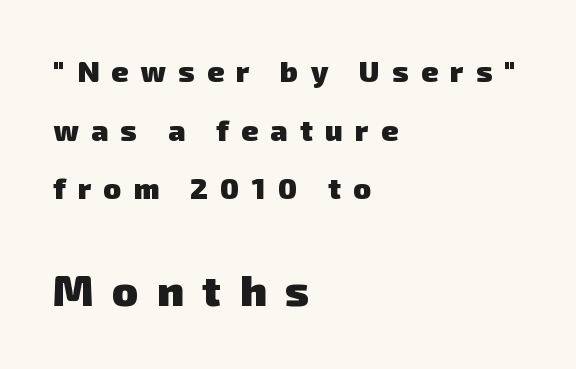
Q: Is the text bold? A: Yes.
Q: Is the typeface a serif or a sans-serif typeface? A: Sans-serif.
Q: Is the text underlined? A: No.
Q: How is the paragraph aligned? A: Left-aligned.
Q: Is the spacing between letters normal or unusually wide? A: Unusually wide.
Q: Is the spacing between lines tight, normal or loose? A: Loose.
Q: Which block of text is set in a larger size, the first (top) or the second (bottom)? A: The second (bottom) one.
Q: Width (condensed, normal, or wide)? A: Normal.
Q: Stroke contrast? A: Low.
Q: x-height? A: Medium.
Q: Monospaced? A: No.
